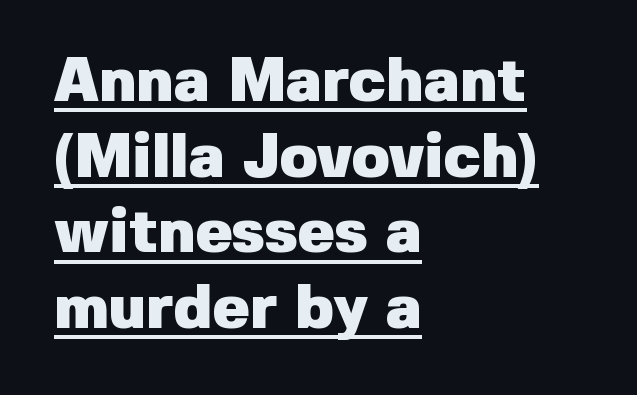
{"serif": "no", "italic": "no", "bold": "yes", "weight": "heavy", "width": "normal", "stroke_contrast": "low", "x_height": "medium", "monospaced": "no", "underline": "yes", "align": "left", "line_spacing_ratio": 1.22, "letter_spacing": "normal", "letter_spacing_em": 0.0, "glyph_px": 62}
